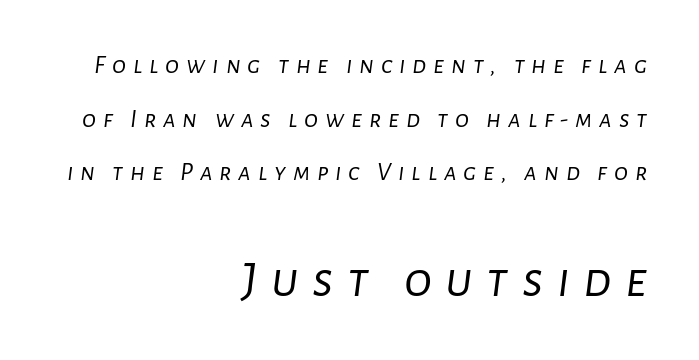
Q: Is the text bold? A: No.
Q: Is the text italic (slanted)? A: Yes, it leans right by about 7 degrees.
Q: Is the text underlined? A: No.
Q: How is the paragraph aligned? A: Right-aligned.
Q: Is the spacing between letters normal or unusually wide? A: Unusually wide.
Q: Is the spacing between lines tight, normal or loose? A: Loose.
Q: Which block of text is set in a larger size, the first (top) or the second (bottom)? A: The second (bottom) one.
Q: Width (condensed, normal, or wide)? A: Normal.
Q: Stroke contrast? A: Low.
Q: x-height? A: Medium.
Q: Monospaced? A: No.
